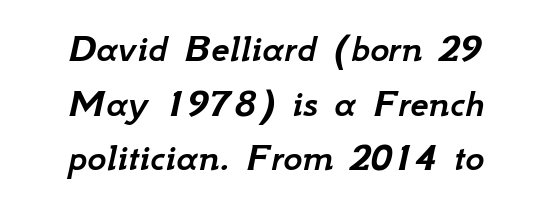
Default kerning and tracking; the words read as compact shapes. Compared with typical paragraphs, the rows here are spaced about the same. Bare-footed words on every line. If you drew a line through each stem, it would be angled.
